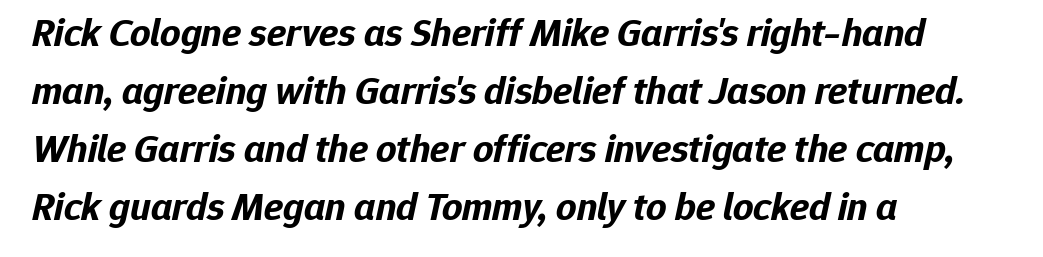
{"italic": "yes", "lean": "right", "slant_degrees": 12, "bold": "yes", "weight": "bold", "width": "normal", "stroke_contrast": "low", "x_height": "medium", "monospaced": "no", "underline": "no", "align": "left", "line_spacing": "normal", "line_spacing_ratio": 1.45, "letter_spacing": "normal", "letter_spacing_em": 0.0, "glyph_px": 40}
